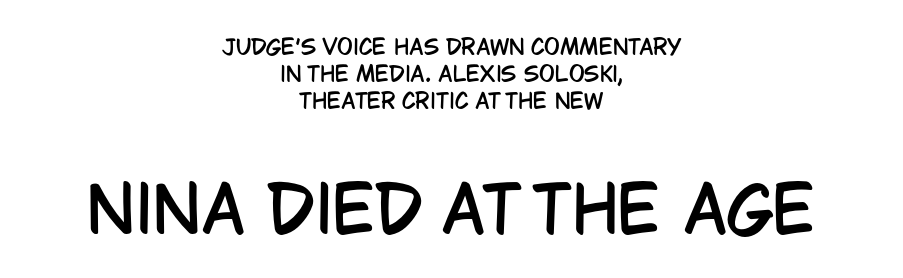
{"serif": "no", "italic": "no", "width": "condensed", "stroke_contrast": "low", "x_height": "large", "monospaced": "no", "underline": "no", "align": "center", "line_spacing": "normal", "line_spacing_ratio": 1.28, "letter_spacing": "normal", "letter_spacing_em": 0.0, "larger_block": "second", "size_ratio": 3.05, "glyph_px": 64}
